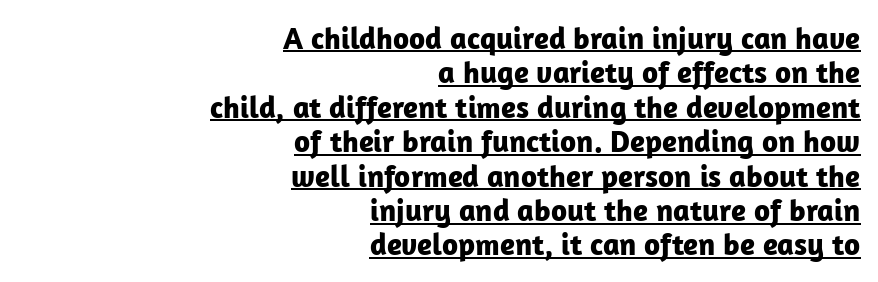
The image shows 31 px bold sans-serif type, upright; set right-aligned, tight line spacing (1.11x), normal letter spacing, underlined; low stroke contrast and a medium x-height.
